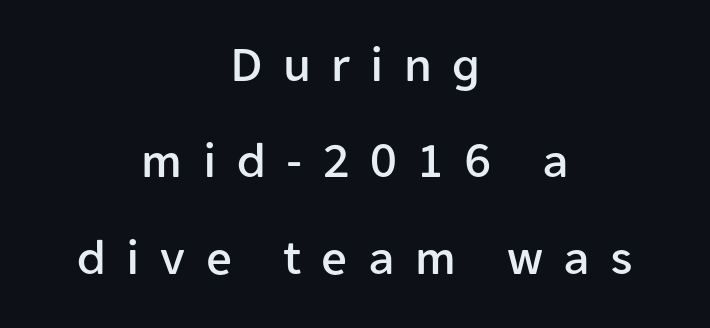
Type style note: lacks serifs. Where is the straight margin? There isn't one; the lines are centered. You can tell it's not italic because the verticals are truly vertical. A bare baseline throughout the passage.
